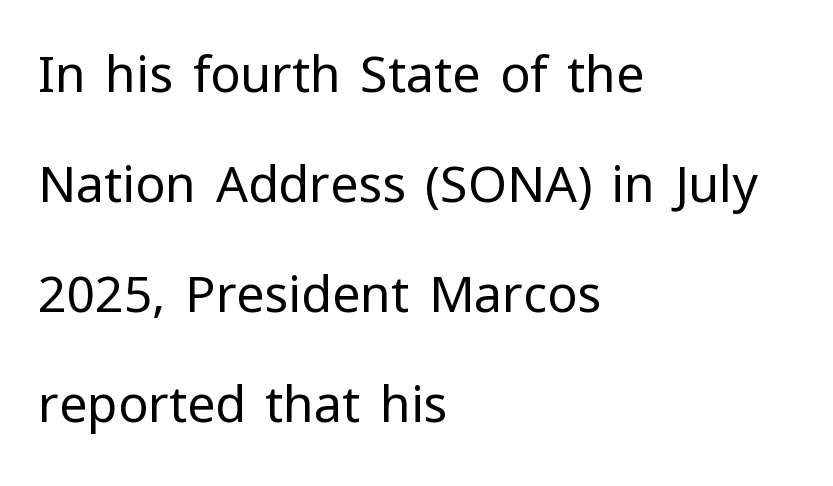
Nothing sits at the stroke ends, so this counts as sans-serif. Check the space under the baseline: it is left empty. The font sits on the lighter half of the weight spectrum, regular included. The passage shown is typed in a proportional face where columns would drift.
